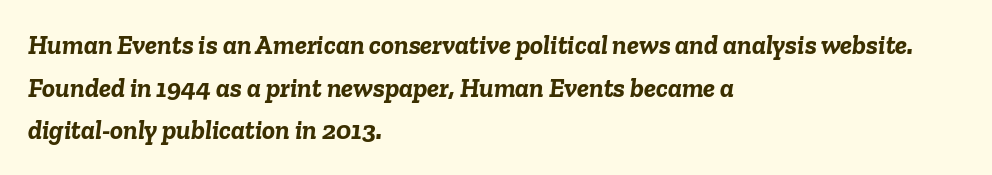
The passage is arranged the way most books set body copy — flush left. Rule under the text: the space is simply empty. Would a proofreader flag this as italicized? Yes. Leading matches the norm, producing a regular column. The letters sit at their default tracking, neither squeezed nor spread.
